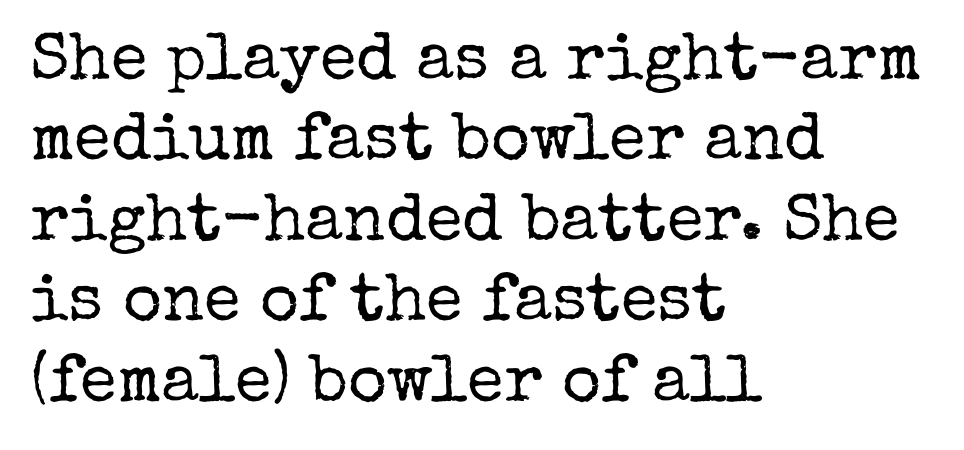
The image shows 67 px regular-weight serif type, upright; set left-aligned, line spacing 1.2x, normal letter spacing, not underlined; low stroke contrast and a medium x-height.
